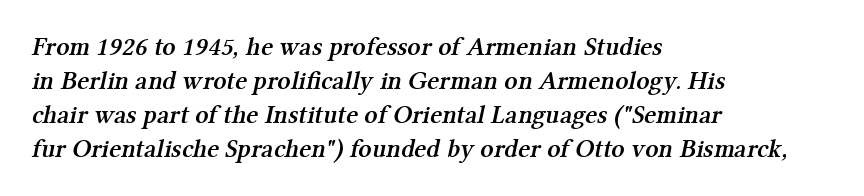
{"bold": "semi", "underline": "no", "align": "left", "line_spacing": "normal", "line_spacing_ratio": 1.31, "letter_spacing": "normal", "letter_spacing_em": 0.0, "glyph_px": 26}
